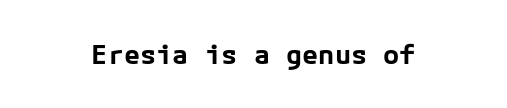
{"italic": "no", "bold": "yes", "underline": "no", "align": "center", "letter_spacing": "normal", "letter_spacing_em": 0.0, "glyph_px": 27}
